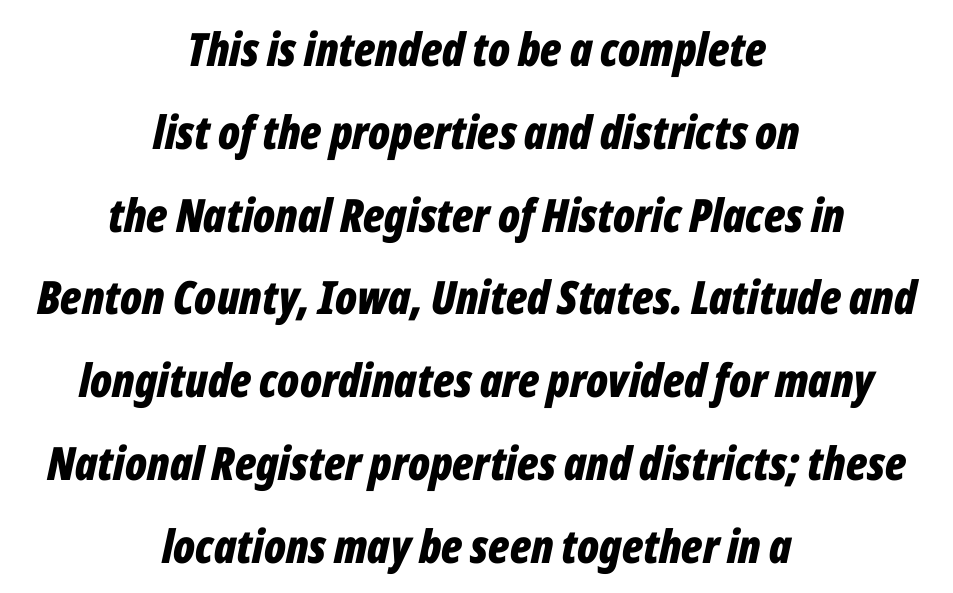
{"italic": "yes", "lean": "right", "slant_degrees": 12, "bold": "yes", "weight": "bold", "width": "condensed", "stroke_contrast": "low", "x_height": "medium", "monospaced": "no", "underline": "no", "align": "center", "line_spacing_ratio": 1.8, "letter_spacing": "normal", "letter_spacing_em": 0.0, "glyph_px": 46}
